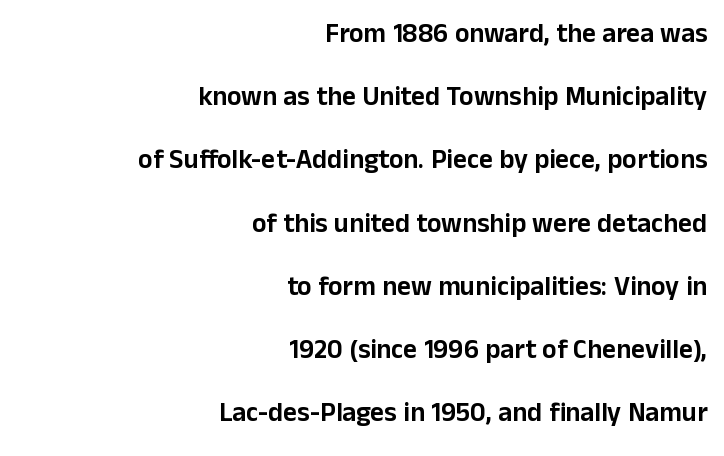
Students, observe: this is what heavily led, spacious text looks like. Standard letterfit; no display-style spreading of the glyphs. The space directly below the letters is spotless. All the whitespace from short lines collects on the left.
